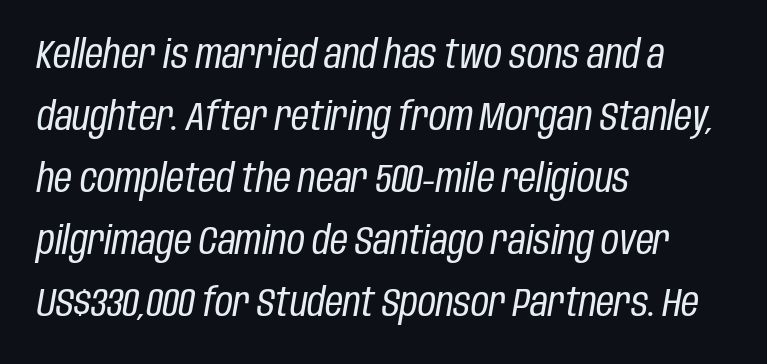
{"italic": "yes", "lean": "right", "slant_degrees": 10, "bold": "no", "weight": "regular", "width": "condensed", "stroke_contrast": "low", "x_height": "large", "monospaced": "no", "underline": "no", "align": "left", "line_spacing": "normal", "line_spacing_ratio": 1.59, "letter_spacing": "normal", "letter_spacing_em": 0.0, "glyph_px": 39}
